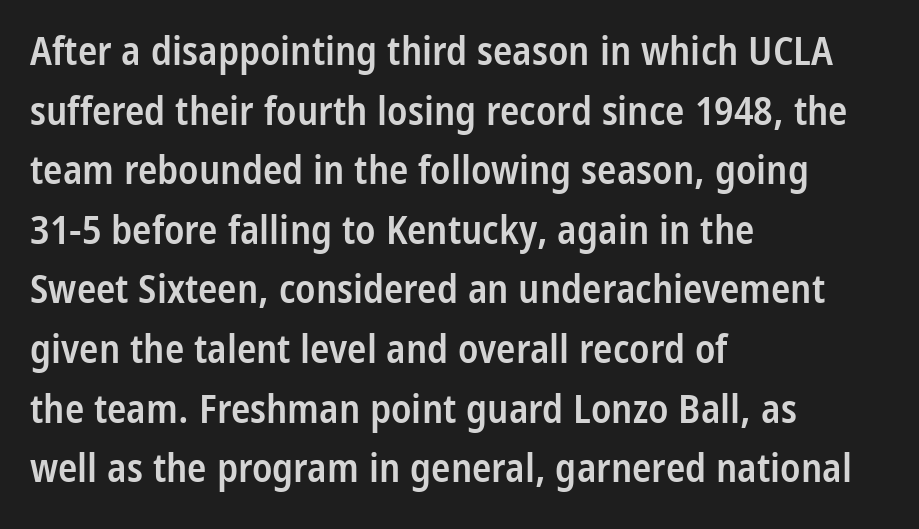
The image shows 40 px semibold, condensed sans-serif type, upright; set left-aligned, normal line spacing (1.49x), normal letter spacing, not underlined; low stroke contrast and a medium x-height.
